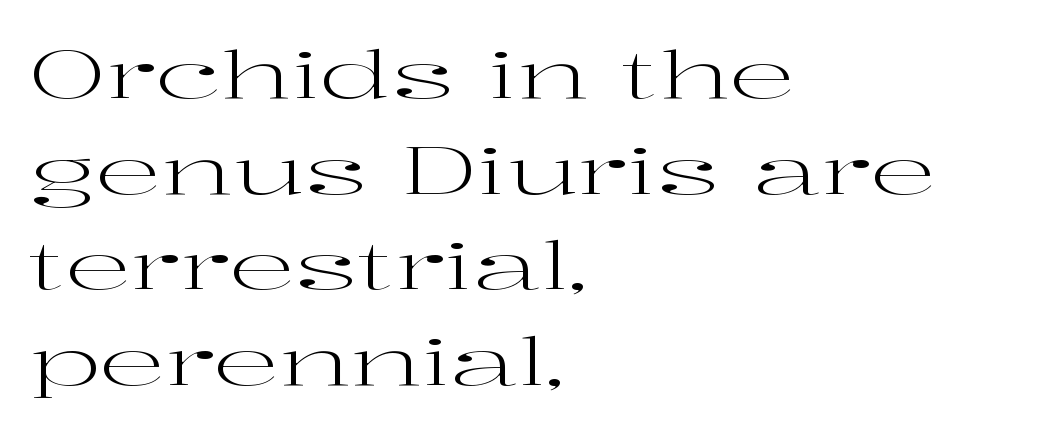
{"serif": "yes", "italic": "no", "bold": "no", "weight": "regular", "width": "wide", "stroke_contrast": "high", "x_height": "medium", "monospaced": "no", "underline": "no", "align": "left", "line_spacing": "normal", "line_spacing_ratio": 1.45, "letter_spacing": "normal", "letter_spacing_em": 0.0, "glyph_px": 66}
